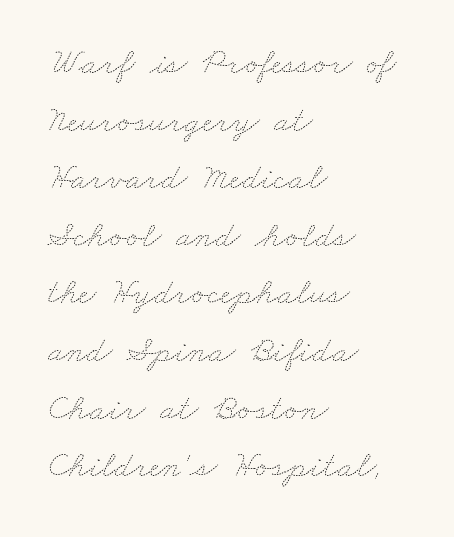
{"bold": "no", "weight": "thin", "width": "wide", "stroke_contrast": "medium", "x_height": "small", "monospaced": "no", "underline": "no", "align": "left", "line_spacing": "normal", "line_spacing_ratio": 1.6, "letter_spacing": "normal", "letter_spacing_em": 0.0, "glyph_px": 36}
